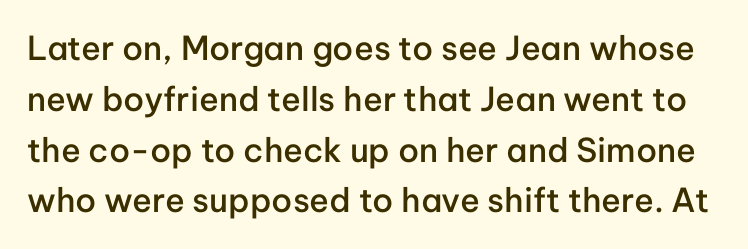
In terms of leading, this rendering sits right in the middle. A typesetter would call this zero additional tracking. Think of a printed novel: that variable character pitch is what you see here. The text was rendered using a sans face with plain stroke endings. Moderately thickened strokes mark this as semibold type. Descenders hang freely into open space.
